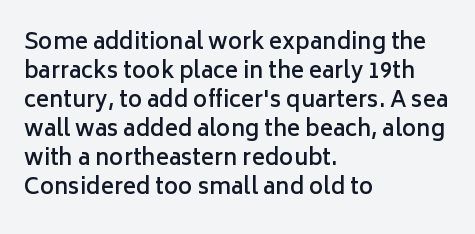
The image shows 22 px text type, upright; set left-aligned, normal line spacing (1.32x), normal letter spacing, not underlined.
